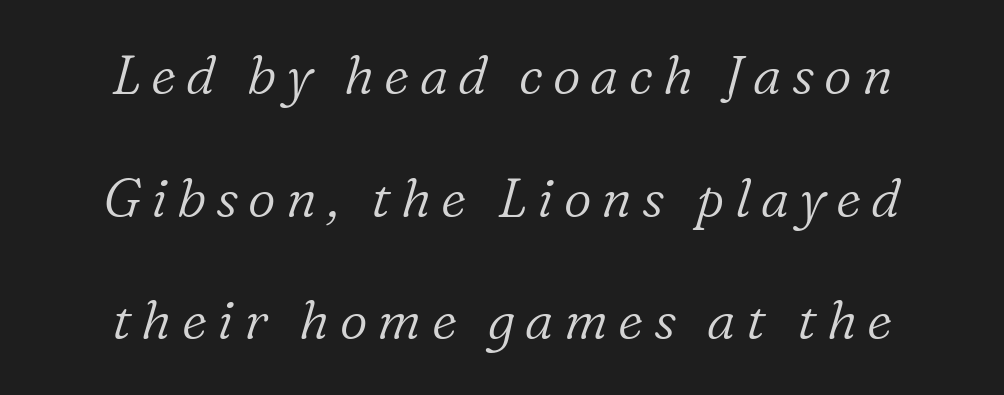
Q: Is the text bold? A: No.
Q: Is the text italic (slanted)? A: Yes, it leans right by about 16 degrees.
Q: Is the typeface a serif or a sans-serif typeface? A: Serif.
Q: Is the text underlined? A: No.
Q: How is the paragraph aligned? A: Centered.
Q: Is the spacing between lines tight, normal or loose? A: Loose.
Q: Width (condensed, normal, or wide)? A: Normal.
Q: Stroke contrast? A: Low.
Q: x-height? A: Medium.
Q: Monospaced? A: No.
